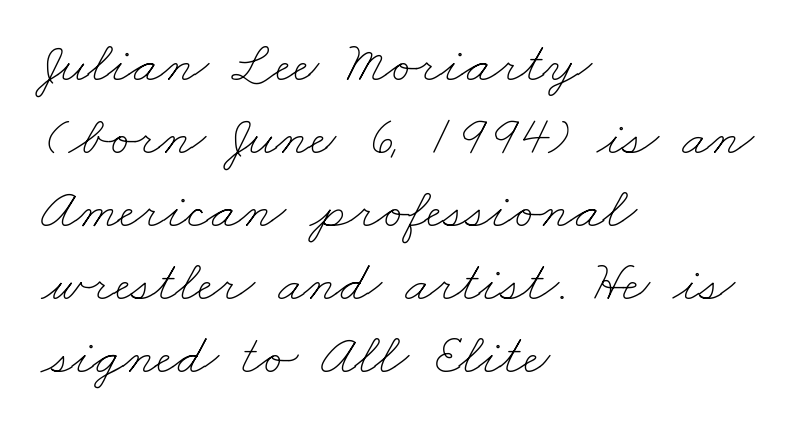
The image shows 58 px thin, wide type; set left-aligned, normal line spacing (1.26x), normal letter spacing, not underlined; low stroke contrast and a small x-height.
